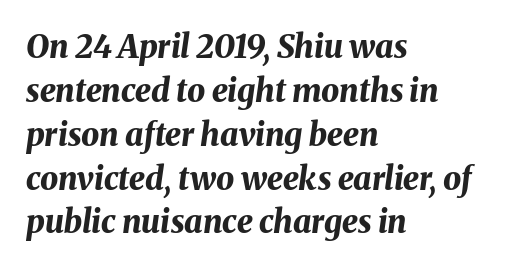
{"italic": "yes", "lean": "right", "slant_degrees": 8, "bold": "yes", "weight": "bold", "width": "normal", "stroke_contrast": "medium", "x_height": "medium", "monospaced": "no", "underline": "no", "align": "left", "line_spacing": "normal", "line_spacing_ratio": 1.37, "letter_spacing": "normal", "letter_spacing_em": 0.0, "glyph_px": 32}
